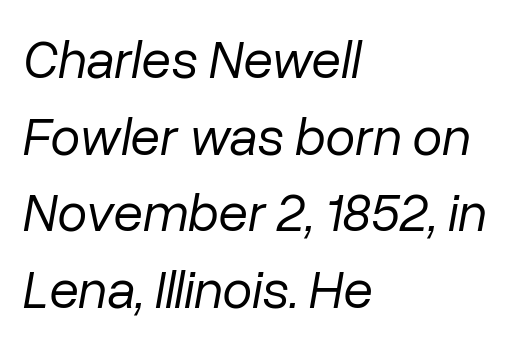
The image shows 54 px regular-weight type, italic (leaning right); set left-aligned, normal line spacing (1.42x), normal letter spacing, not underlined; low stroke contrast and a medium x-height.
